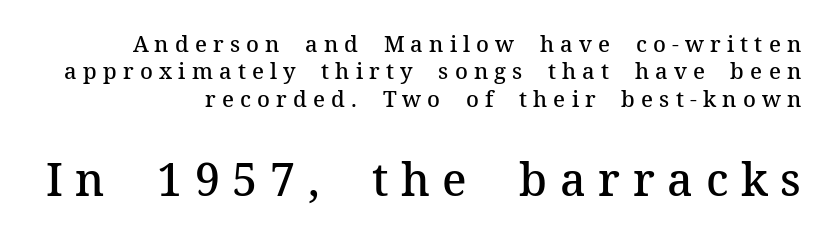
Q: Is the text bold? A: Semi-bold.
Q: Is the text italic (slanted)? A: No, it is upright.
Q: Is the typeface a serif or a sans-serif typeface? A: Serif.
Q: Is the text underlined? A: No.
Q: How is the paragraph aligned? A: Right-aligned.
Q: Is the spacing between letters normal or unusually wide? A: Unusually wide.
Q: Which block of text is set in a larger size, the first (top) or the second (bottom)? A: The second (bottom) one.
Q: Width (condensed, normal, or wide)? A: Normal.
Q: Stroke contrast? A: Medium.
Q: x-height? A: Medium.
Q: Monospaced? A: No.
